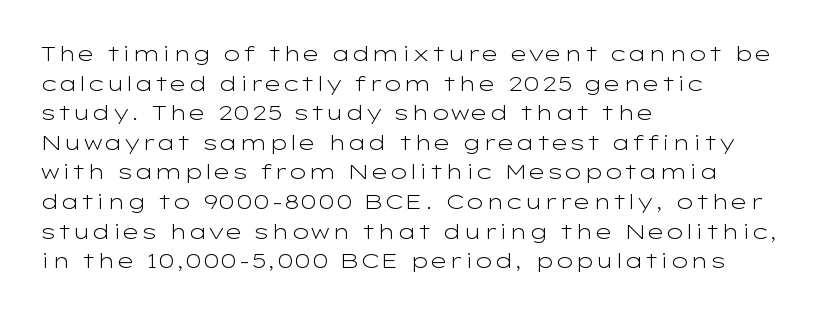
The image shows 21 px text type, upright; set left-aligned, normal line spacing (1.41x), normal letter spacing, not underlined.
